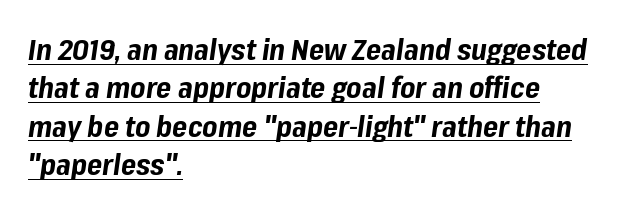
Q: Is the text bold? A: Yes.
Q: Is the text italic (slanted)? A: Yes, it leans right by about 8 degrees.
Q: Is the text underlined? A: Yes.
Q: How is the paragraph aligned? A: Left-aligned.
Q: Is the spacing between letters normal or unusually wide? A: Normal.
Q: Is the spacing between lines tight, normal or loose? A: Normal.
Q: Width (condensed, normal, or wide)? A: Normal.
Q: Stroke contrast? A: Low.
Q: x-height? A: Medium.
Q: Monospaced? A: No.
